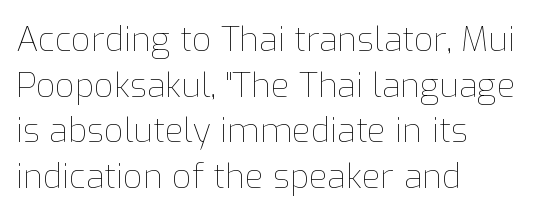
Q: Is the text bold? A: No.
Q: Is the text italic (slanted)? A: No, it is upright.
Q: Is the text underlined? A: No.
Q: How is the paragraph aligned? A: Left-aligned.
Q: Is the spacing between letters normal or unusually wide? A: Normal.
Q: Is the spacing between lines tight, normal or loose? A: Normal.
Q: Width (condensed, normal, or wide)? A: Normal.
Q: Stroke contrast? A: Low.
Q: x-height? A: Medium.
Q: Monospaced? A: No.
